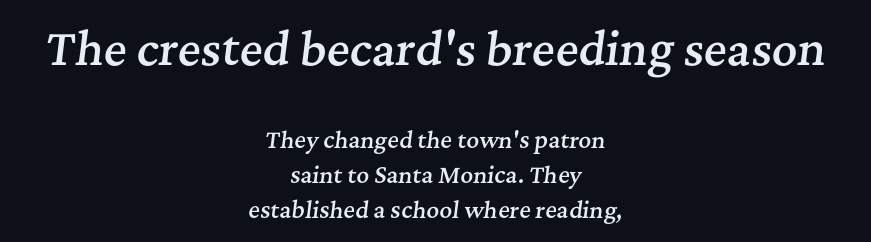
{"serif": "yes", "italic": "yes", "lean": "right", "slant_degrees": 7, "bold": "semi", "weight": "semibold", "width": "normal", "stroke_contrast": "medium", "x_height": "medium", "monospaced": "no", "underline": "no", "align": "center", "line_spacing": "normal", "line_spacing_ratio": 1.6, "letter_spacing": "normal", "letter_spacing_em": 0.0, "larger_block": "first", "size_ratio": 2.0, "glyph_px": 44}
